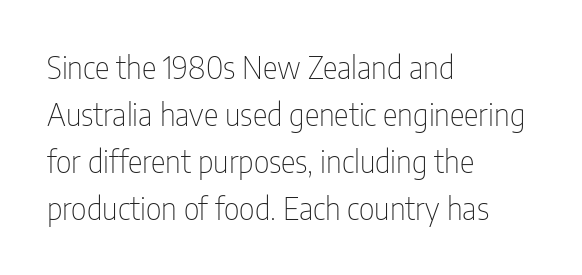
The image shows 31 px thin, condensed sans-serif type, upright; set left-aligned, normal line spacing (1.52x), normal letter spacing, not underlined; low stroke contrast and a medium x-height.
